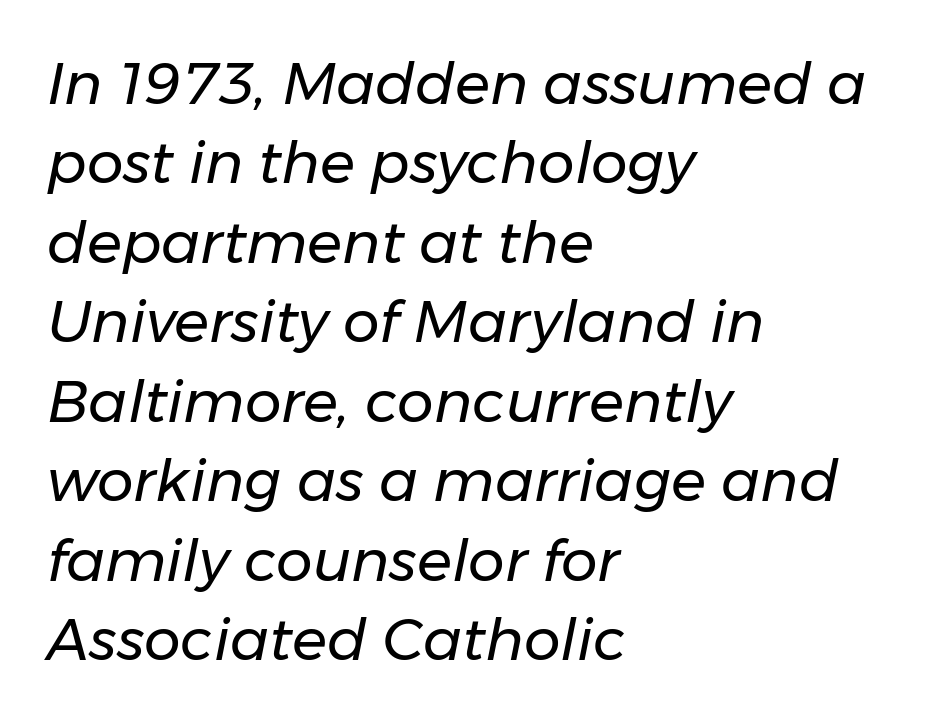
Spacing between characters is what you'd get straight out of the box. Note the varied advance widths — an 'i' is clearly narrower than an 'm'. Plain, unruled lines of type. Does the lettering tilt? It does — this is italic. The face looks like a standard text weight, possibly lighter. The compositor pushed each line to the left boundary.
